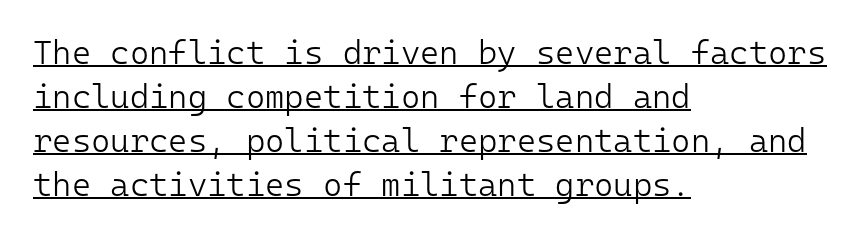
Do the letters lean? They stand straight. No letter is thick-stroked: the sample isn't bold. Line spacing here is normal. Think of a typewriter: that constant character pitch is what you see here. Observe the ordinary spacing: letters are neighbours, not strangers. The font family rendered here belongs to the sans-serif group.
